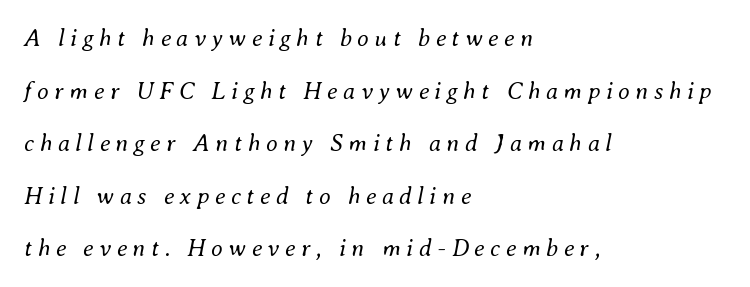
Q: Is the text bold? A: No.
Q: Is the text italic (slanted)? A: Yes, it leans right by about 8 degrees.
Q: Is the text underlined? A: No.
Q: How is the paragraph aligned? A: Left-aligned.
Q: Is the spacing between letters normal or unusually wide? A: Unusually wide.
Q: Is the spacing between lines tight, normal or loose? A: Loose.
